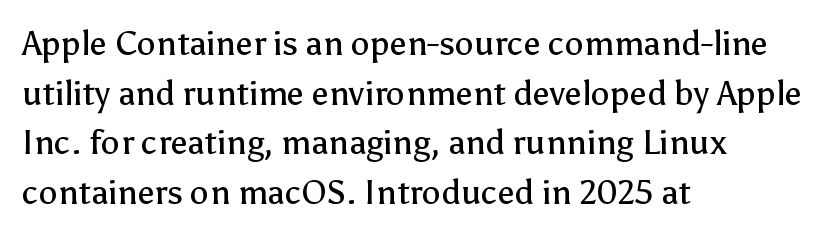
Q: Is the text bold? A: No.
Q: Is the text italic (slanted)? A: No, it is upright.
Q: Is the typeface a serif or a sans-serif typeface? A: Sans-serif.
Q: Is the text underlined? A: No.
Q: How is the paragraph aligned? A: Left-aligned.
Q: Is the spacing between letters normal or unusually wide? A: Normal.
Q: Is the spacing between lines tight, normal or loose? A: Normal.
Q: Width (condensed, normal, or wide)? A: Normal.
Q: Stroke contrast? A: Low.
Q: x-height? A: Medium.
Q: Monospaced? A: No.
